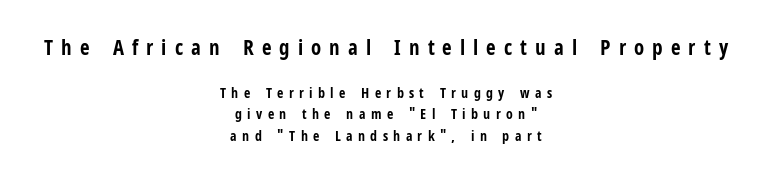
Layout note: lines centered. Plenty of ink on the page — the face is bold. Any mark beneath the type? The region is blank. Notice how descenders clear the ascenders below comfortably — that's standard leading. The letters are spread apart with noticeably loose tracking. A student would notice the top passage is typeset larger than what follows.
